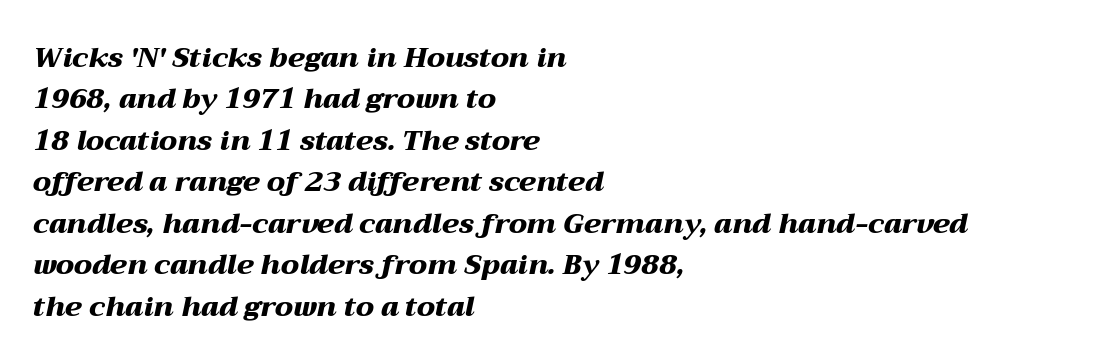
The image shows 28 px heavy, wide type, italic (leaning right); set left-aligned, normal line spacing (1.48x), normal letter spacing, not underlined; medium stroke contrast and a medium x-height.
